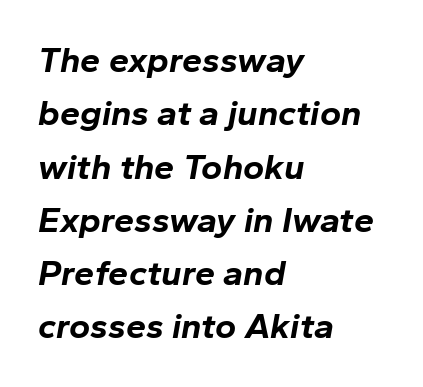
The image shows 36 px bold type, italic (leaning right); set left-aligned, normal line spacing (1.48x), normal letter spacing, not underlined; low stroke contrast and a medium x-height.
